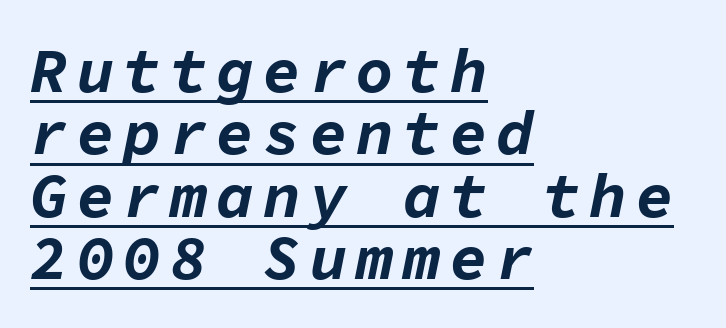
Q: Is the text bold? A: Yes.
Q: Is the text italic (slanted)? A: Yes, it leans right by about 11 degrees.
Q: Is the text underlined? A: Yes.
Q: How is the paragraph aligned? A: Left-aligned.
Q: Is the spacing between lines tight, normal or loose? A: Tight.
Q: Width (condensed, normal, or wide)? A: Normal.
Q: Stroke contrast? A: Low.
Q: x-height? A: Medium.
Q: Monospaced? A: Yes.
